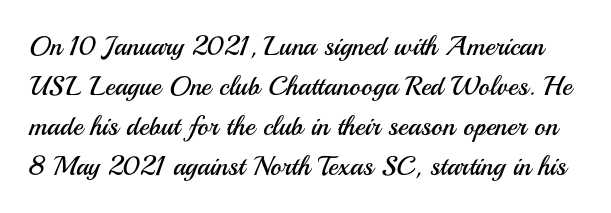
Q: Is the text bold? A: No.
Q: Is the text italic (slanted)? A: Yes.
Q: Is the text underlined? A: No.
Q: Is the spacing between letters normal or unusually wide? A: Normal.
Q: Is the spacing between lines tight, normal or loose? A: Normal.
